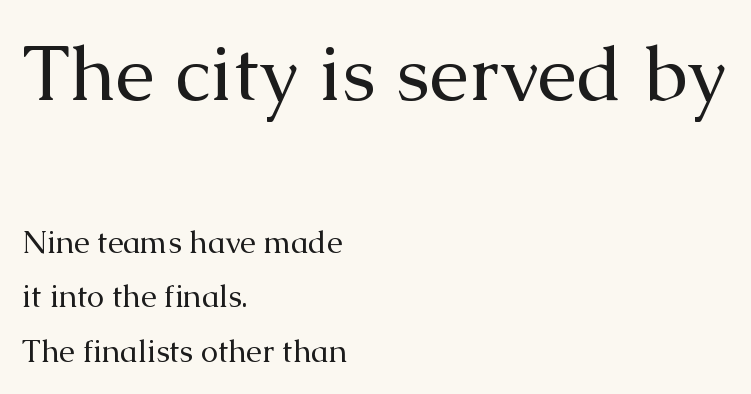
Q: Is the text bold? A: No.
Q: Is the text italic (slanted)? A: No, it is upright.
Q: Is the typeface a serif or a sans-serif typeface? A: Serif.
Q: Is the text underlined? A: No.
Q: How is the paragraph aligned? A: Left-aligned.
Q: Is the spacing between letters normal or unusually wide? A: Normal.
Q: Which block of text is set in a larger size, the first (top) or the second (bottom)? A: The first (top) one.
Q: Width (condensed, normal, or wide)? A: Normal.
Q: Stroke contrast? A: Medium.
Q: x-height? A: Medium.
Q: Monospaced? A: No.
